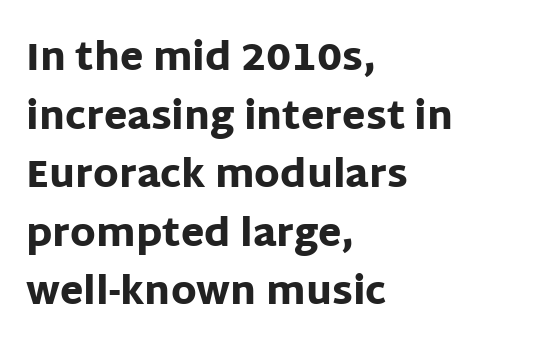
{"serif": "no", "italic": "no", "bold": "yes", "weight": "heavy", "width": "normal", "stroke_contrast": "low", "x_height": "large", "monospaced": "no", "underline": "no", "align": "left", "line_spacing": "normal", "line_spacing_ratio": 1.54, "letter_spacing": "normal", "letter_spacing_em": 0.0, "glyph_px": 38}
